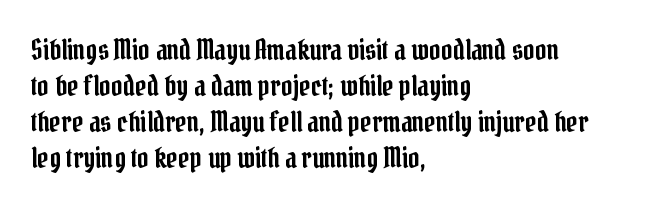
Q: Is the text italic (slanted)? A: No, it is upright.
Q: Is the typeface a serif or a sans-serif typeface? A: Serif.
Q: Is the text underlined? A: No.
Q: How is the paragraph aligned? A: Left-aligned.
Q: Is the spacing between letters normal or unusually wide? A: Normal.
Q: Is the spacing between lines tight, normal or loose? A: Normal.
Q: Width (condensed, normal, or wide)? A: Condensed.
Q: Stroke contrast? A: Low.
Q: x-height? A: Medium.
Q: Monospaced? A: No.
